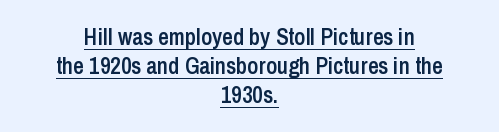
Q: Is the text bold? A: Semi-bold.
Q: Is the text italic (slanted)? A: No, it is upright.
Q: Is the text underlined? A: Yes.
Q: How is the paragraph aligned? A: Centered.
Q: Is the spacing between letters normal or unusually wide? A: Normal.
Q: Is the spacing between lines tight, normal or loose? A: Normal.
